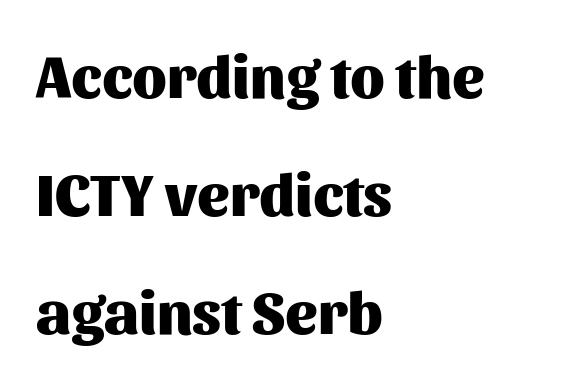
Q: Is the text bold? A: Yes.
Q: Is the text italic (slanted)? A: No, it is upright.
Q: Is the typeface a serif or a sans-serif typeface? A: Sans-serif.
Q: Is the text underlined? A: No.
Q: How is the paragraph aligned? A: Left-aligned.
Q: Is the spacing between letters normal or unusually wide? A: Normal.
Q: Is the spacing between lines tight, normal or loose? A: Loose.
Q: Width (condensed, normal, or wide)? A: Normal.
Q: Stroke contrast? A: Medium.
Q: x-height? A: Medium.
Q: Monospaced? A: No.
